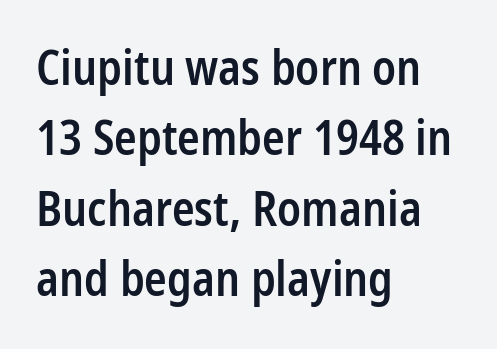
{"serif": "no", "italic": "no", "bold": "semi", "weight": "semibold", "width": "condensed", "stroke_contrast": "low", "x_height": "medium", "monospaced": "no", "underline": "no", "align": "left", "line_spacing": "normal", "line_spacing_ratio": 1.5, "letter_spacing": "normal", "letter_spacing_em": 0.0, "glyph_px": 47}
